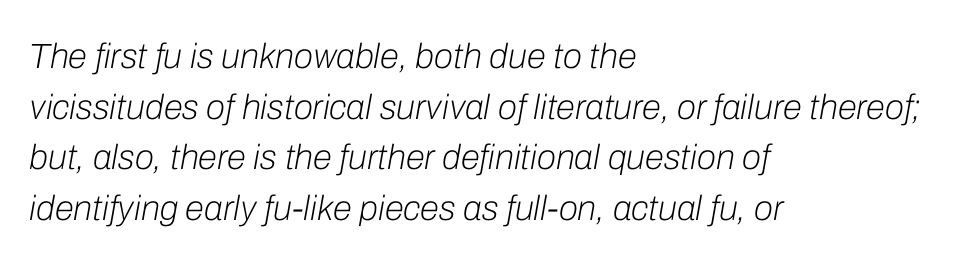
The image shows 35 px light type, italic (leaning right); set left-aligned, normal line spacing (1.45x), normal letter spacing, not underlined; low stroke contrast and a medium x-height.
